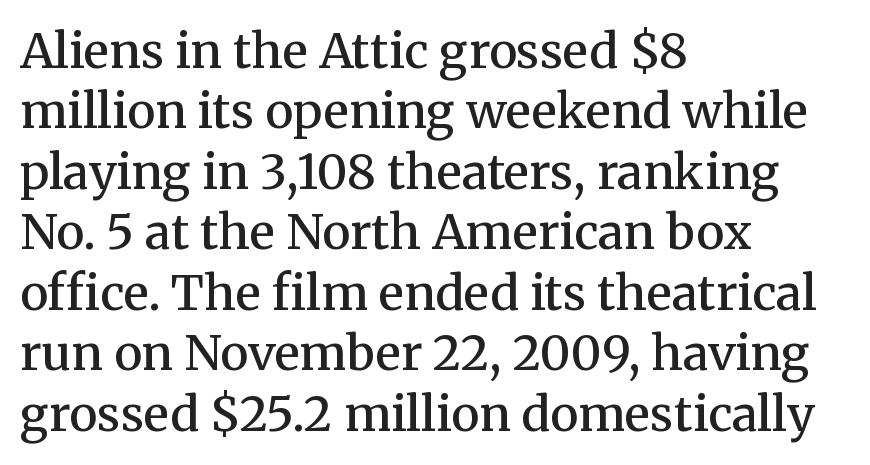
The image shows 48 px semibold serif type, upright; set left-aligned, normal line spacing (1.26x), normal letter spacing, not underlined; medium stroke contrast and a medium x-height.
